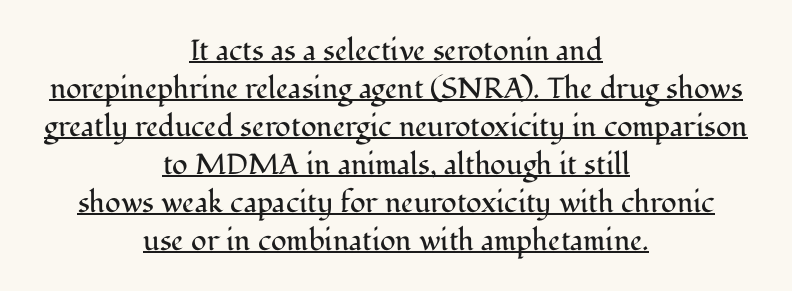
The setting favours the middle, as headings and verse often do. A roman cut, with each character standing at attention. What stands out about the letter spacing? Nothing — it is the standard amount. The font sits on the lighter half of the weight spectrum, regular included. What kind of face is this? One with serifs. These lines are rendered in a variable-pitch font.
